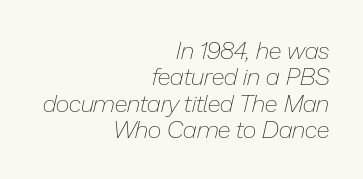
The rendering applies a slant to the glyphs. Students, note that the glyphs here touch the page at normal intervals. The letters look calm and open, with moderate or lighter stems. Only glyphs here, with clear space below each row. Short and long lines alike share a common ending point at right. This sample trades vertical openness for compactness between lines.
